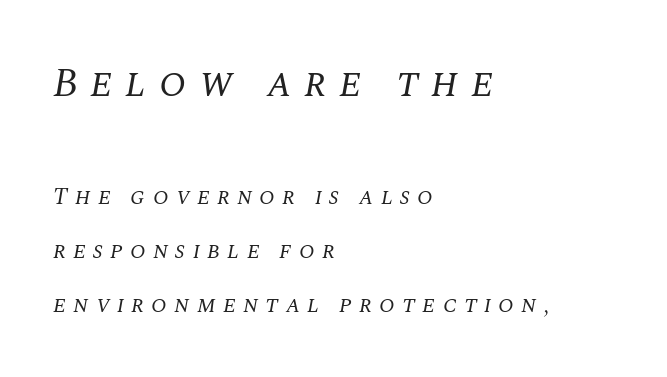
Check the space under the baseline: it is left empty. Top chunk: large. Bottom chunk: small. The tracking jumps out immediately: characters are airy and widely separated. Note the varied advance widths — an 'i' is clearly narrower than an 'm'. Yep, that's italic — everything's leaning.
